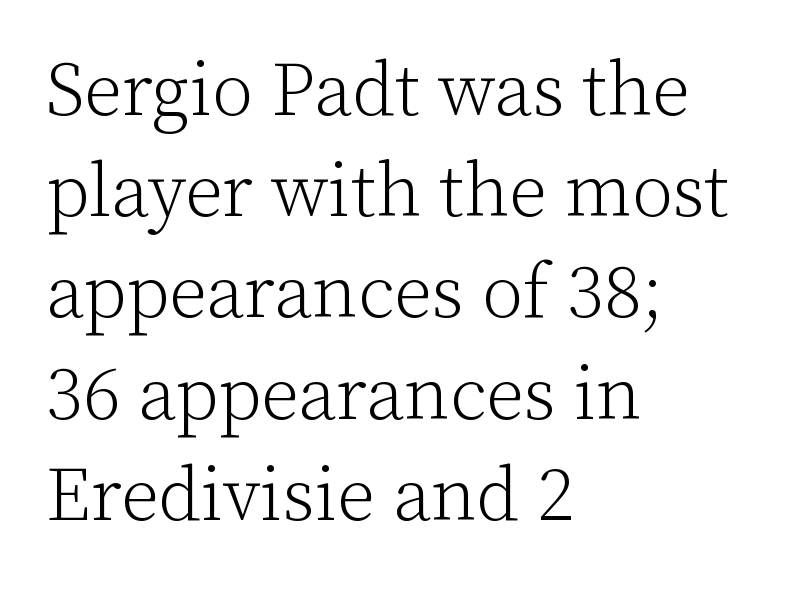
The image shows 75 px light serif type, upright; set left-aligned, normal line spacing (1.35x), normal letter spacing, not underlined; low stroke contrast and a medium x-height.
